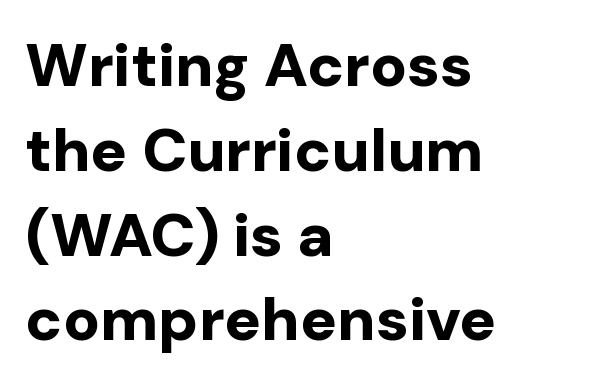
The image shows 61 px bold sans-serif type, upright; set left-aligned, normal line spacing (1.39x), normal letter spacing, not underlined; low stroke contrast and a medium x-height.
